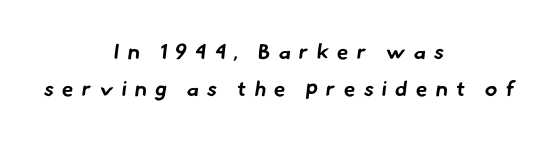
Q: Is the text bold? A: Yes.
Q: Is the text underlined? A: No.
Q: How is the paragraph aligned? A: Centered.
Q: Is the spacing between letters normal or unusually wide? A: Unusually wide.
